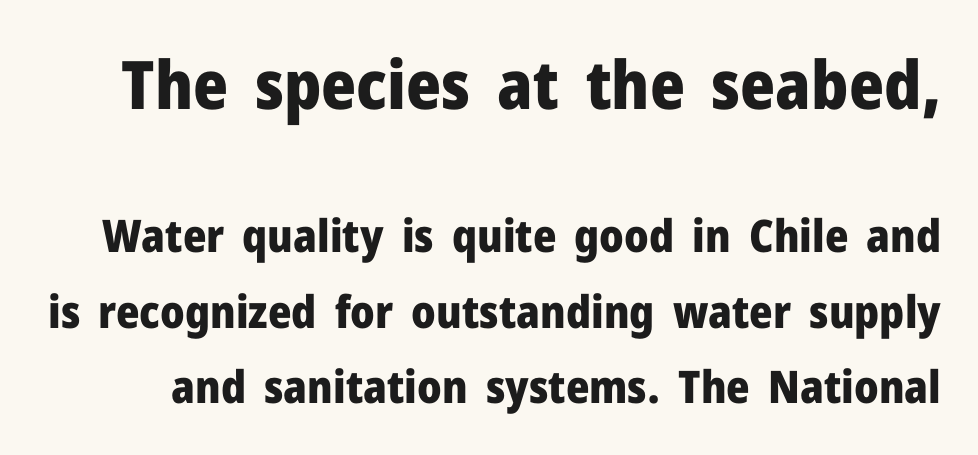
A full-strength bold gives these letters their thick strokes. Short note: letters normally spaced. This is the regular roman posture of the typeface. In terms of leading, this rendering sits right in the middle. The space beneath each line is pristine and unruled.
